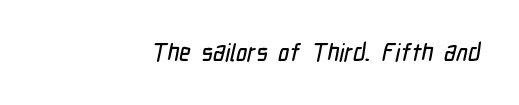
The image shows 24 px text type; set right-aligned, normal letter spacing, not underlined.
